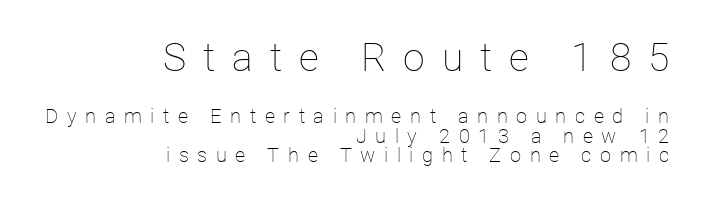
The image shows 39 px thin type, upright; set right-aligned, tight line spacing (0.99x), unusually wide letter spacing (+0.43 em), not underlined; the first (top) block is 1.95x larger; low stroke contrast and a medium x-height.
